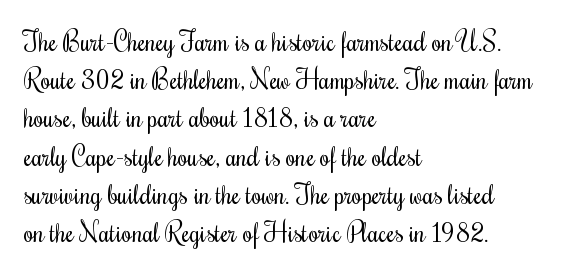
Q: Is the text bold? A: No.
Q: Is the text italic (slanted)? A: Yes.
Q: Is the text underlined? A: No.
Q: How is the paragraph aligned? A: Left-aligned.
Q: Is the spacing between letters normal or unusually wide? A: Normal.
Q: Is the spacing between lines tight, normal or loose? A: Normal.
